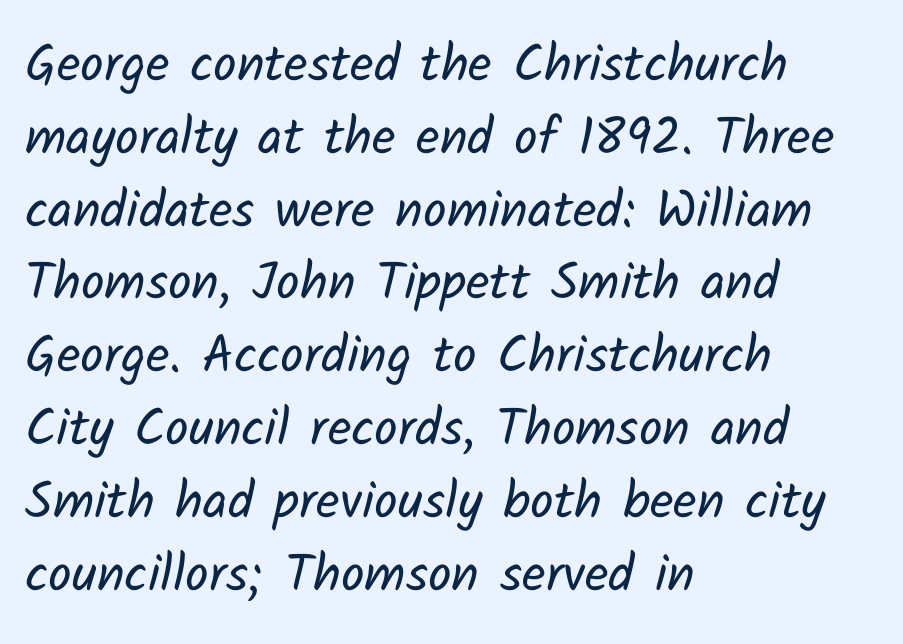
The image shows 52 px regular-weight sans-serif type; set left-aligned, normal line spacing (1.4x), normal letter spacing, not underlined; low stroke contrast and a medium x-height.
